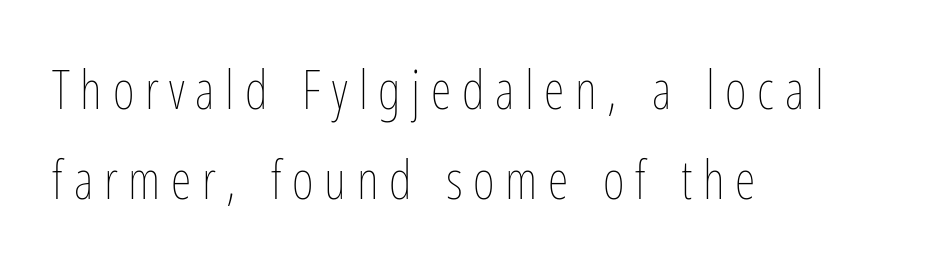
A quiet, ordinary-to-light weight characterises the typeface. Leading: standard. Descenders are the only things crossing below the line. Display-style spreading of the glyphs; the letterfit is very open. Horizontal alignment here is leftward, the default for most running prose. A roman cut, with each character standing at attention.
